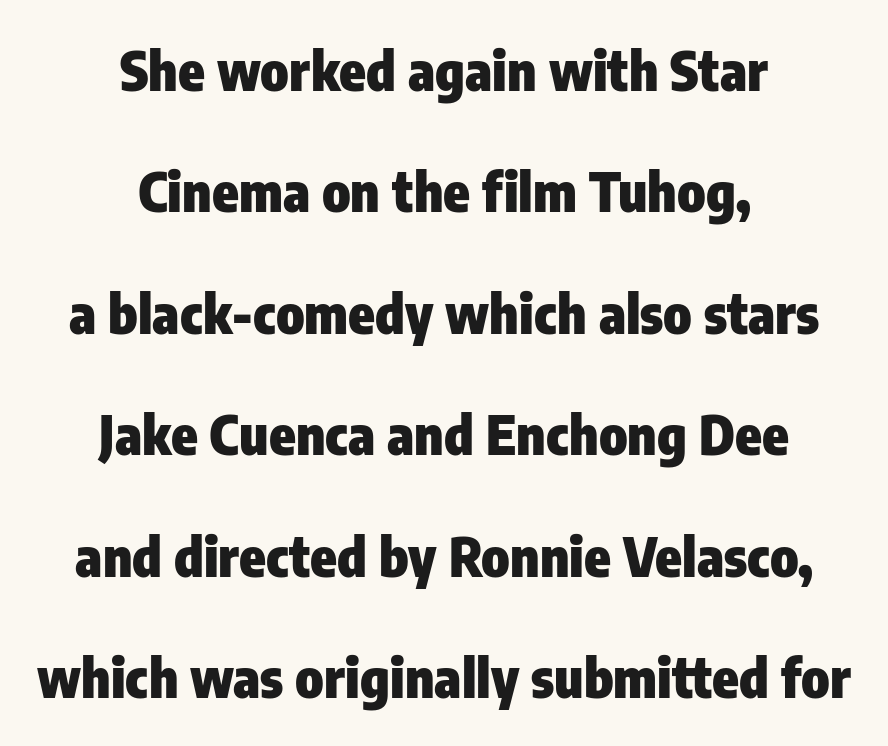
Q: Is the text bold? A: Yes.
Q: Is the text italic (slanted)? A: No, it is upright.
Q: Is the typeface a serif or a sans-serif typeface? A: Sans-serif.
Q: Is the text underlined? A: No.
Q: How is the paragraph aligned? A: Centered.
Q: Is the spacing between letters normal or unusually wide? A: Normal.
Q: Is the spacing between lines tight, normal or loose? A: Loose.
Q: Width (condensed, normal, or wide)? A: Condensed.
Q: Stroke contrast? A: Low.
Q: x-height? A: Medium.
Q: Monospaced? A: No.
